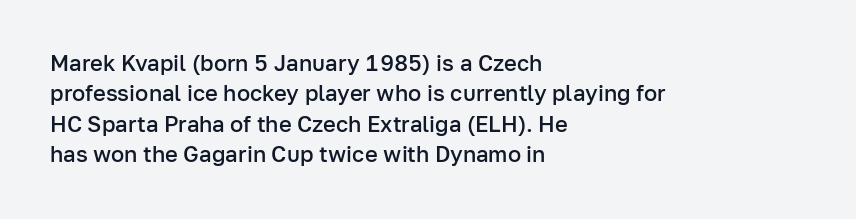
The lines sit at an ordinary, default distance from one another. Letter spacing: default. Check under the words: just untouched page. In terms of weight, the rendering is demibold, just under bold. Short and long lines alike share a common starting point at left. Quick note: not italic, upright.
